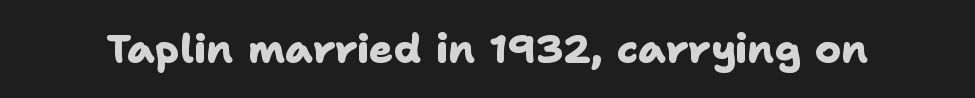
The image shows 40 px heavy sans-serif type; set normal letter spacing, not underlined; low stroke contrast and a medium x-height.
